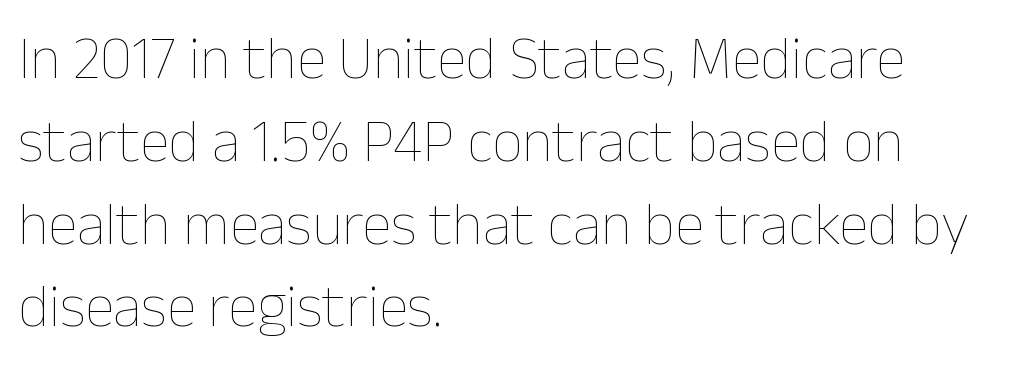
Q: Is the text bold? A: No.
Q: Is the text italic (slanted)? A: No, it is upright.
Q: Is the text underlined? A: No.
Q: How is the paragraph aligned? A: Left-aligned.
Q: Is the spacing between letters normal or unusually wide? A: Normal.
Q: Is the spacing between lines tight, normal or loose? A: Normal.
Q: Width (condensed, normal, or wide)? A: Normal.
Q: Stroke contrast? A: Low.
Q: x-height? A: Medium.
Q: Monospaced? A: No.
